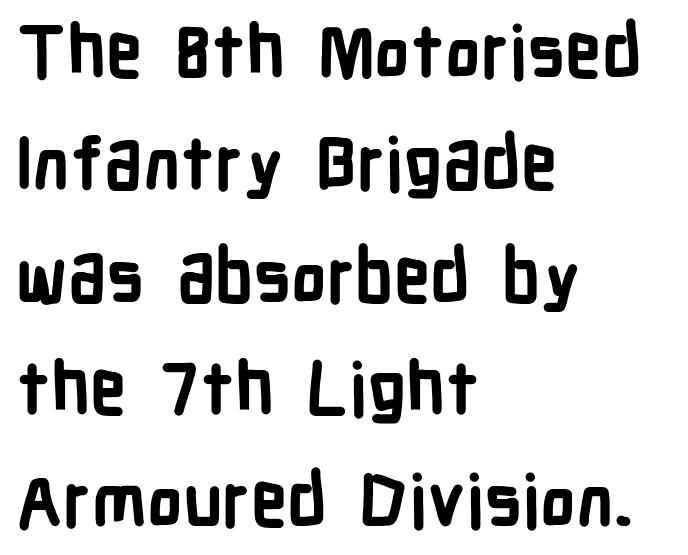
Is there much room between lines? A standard amount, neither cramped nor airy. The space directly below the letters is spotless. Thick stems and heavy bowls — unmistakably bold. Looks like regular typesetting: each glyph gets only the width it needs. The lettering stays uniformly vertical, giving the passage a roman look.
